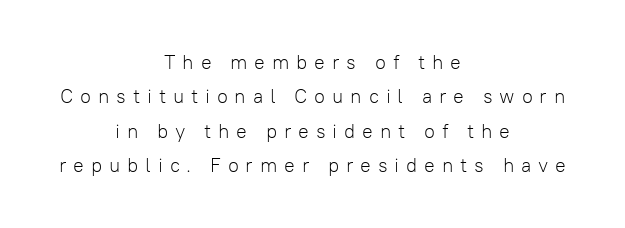
Bold? No — there's no thickening of the strokes. Ascenders rise straight up at ninety degrees. Typeset on center — no edge is straight. Words float on clear page, feet unadorned. The horizontal fit of the characters is loose and conspicuously gappy.
